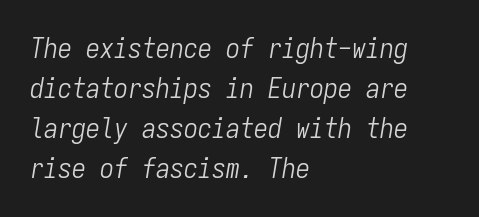
Regarding leading, the lines here are spaced in the standard way. Teacher's note: observe the even left margin — that is flush-left alignment. Lines of text with bare space underneath. Each word holds together tightly as a unit, with standard inter-letter gaps.
